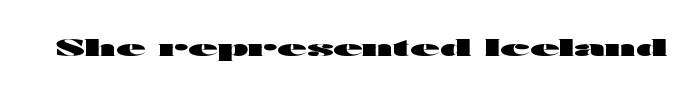
Q: Is the text bold? A: Yes.
Q: Is the text italic (slanted)? A: No, it is upright.
Q: Is the text underlined? A: No.
Q: Is the spacing between letters normal or unusually wide? A: Normal.
